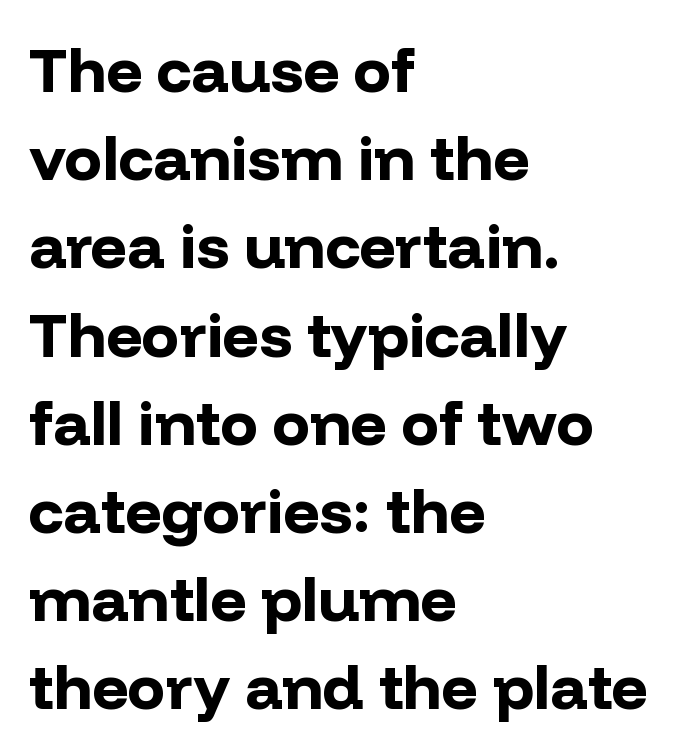
Q: Is the text bold? A: Yes.
Q: Is the text italic (slanted)? A: No, it is upright.
Q: Is the typeface a serif or a sans-serif typeface? A: Sans-serif.
Q: Is the text underlined? A: No.
Q: How is the paragraph aligned? A: Left-aligned.
Q: Is the spacing between letters normal or unusually wide? A: Normal.
Q: Is the spacing between lines tight, normal or loose? A: Normal.
Q: Width (condensed, normal, or wide)? A: Normal.
Q: Stroke contrast? A: Low.
Q: x-height? A: Medium.
Q: Monospaced? A: No.
